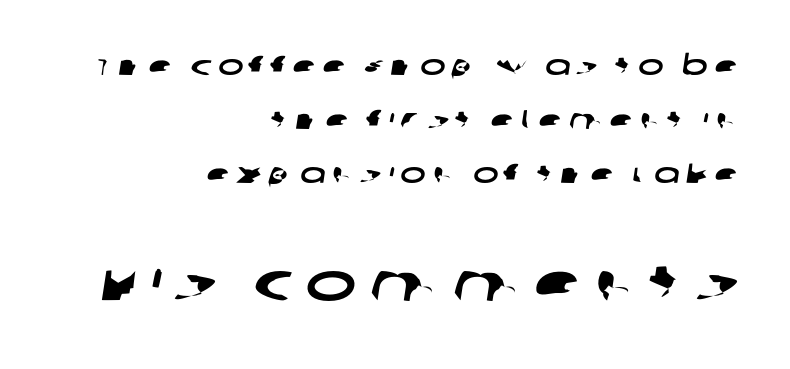
The image shows 54 px wide sans-serif type; set right-aligned, loose line spacing (2.0x), unusually wide letter spacing (+0.24 em), not underlined; the second (bottom) block is 2.0x larger; low stroke contrast and a large x-height.
